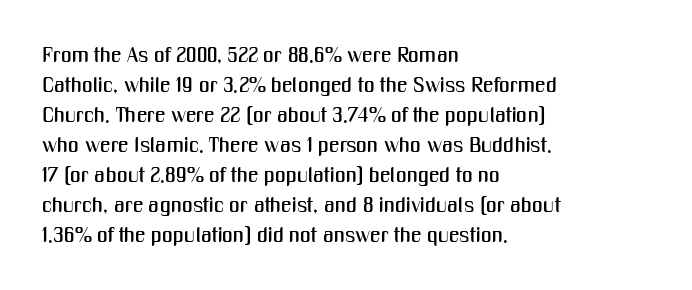
{"italic": "no", "underline": "no", "align": "left", "line_spacing": "normal", "line_spacing_ratio": 1.43, "letter_spacing": "normal", "letter_spacing_em": 0.0, "glyph_px": 21}
